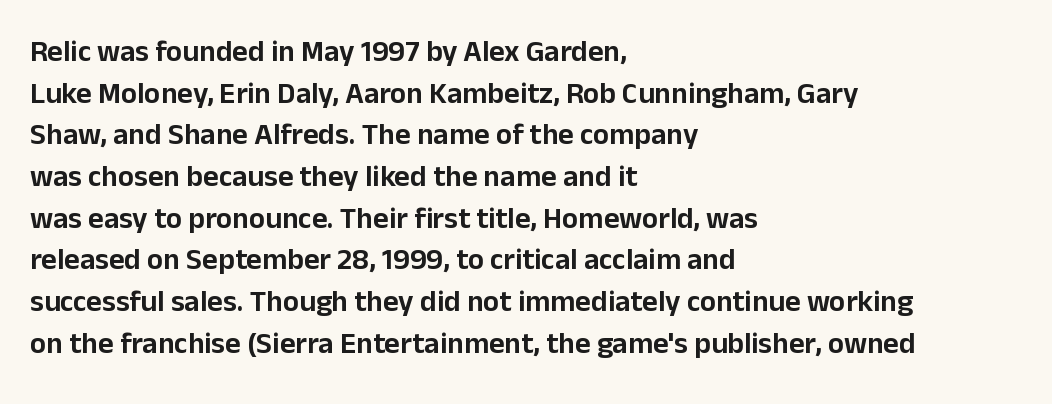
{"serif": "no", "italic": "no", "width": "normal", "stroke_contrast": "low", "x_height": "medium", "monospaced": "no", "underline": "no", "align": "left", "line_spacing": "normal", "line_spacing_ratio": 1.39, "letter_spacing": "normal", "letter_spacing_em": 0.0, "glyph_px": 30}
